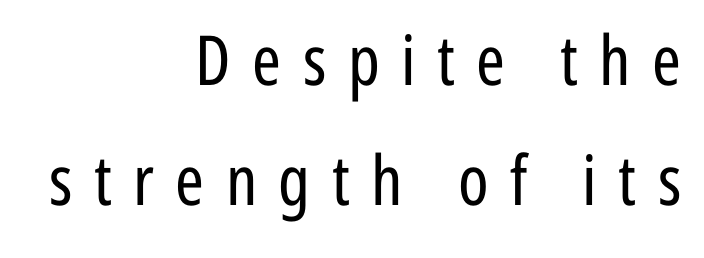
This sample has the flowing, uneven cadence of proportional lettering. This sample is right-justified, so line beginnings fall wherever the words allow. Note: no serifs on the glyphs. If you drew a line through each stem, it would be perfectly vertical. No word sits above an underline. Each word looks stretched out because of the extra space between its letters.
